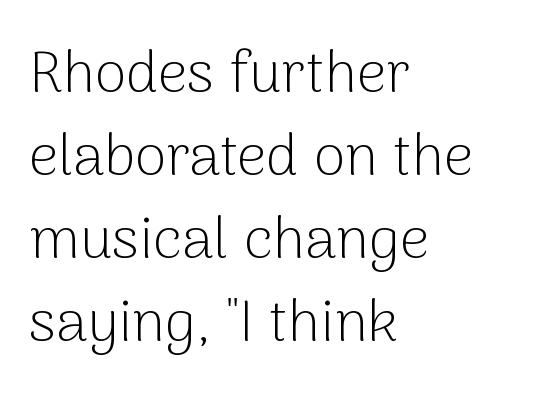
Q: Is the text bold? A: No.
Q: Is the text italic (slanted)? A: No, it is upright.
Q: Is the typeface a serif or a sans-serif typeface? A: Sans-serif.
Q: Is the text underlined? A: No.
Q: How is the paragraph aligned? A: Left-aligned.
Q: Is the spacing between letters normal or unusually wide? A: Normal.
Q: Is the spacing between lines tight, normal or loose? A: Normal.
Q: Width (condensed, normal, or wide)? A: Normal.
Q: Stroke contrast? A: Low.
Q: x-height? A: Medium.
Q: Monospaced? A: No.
